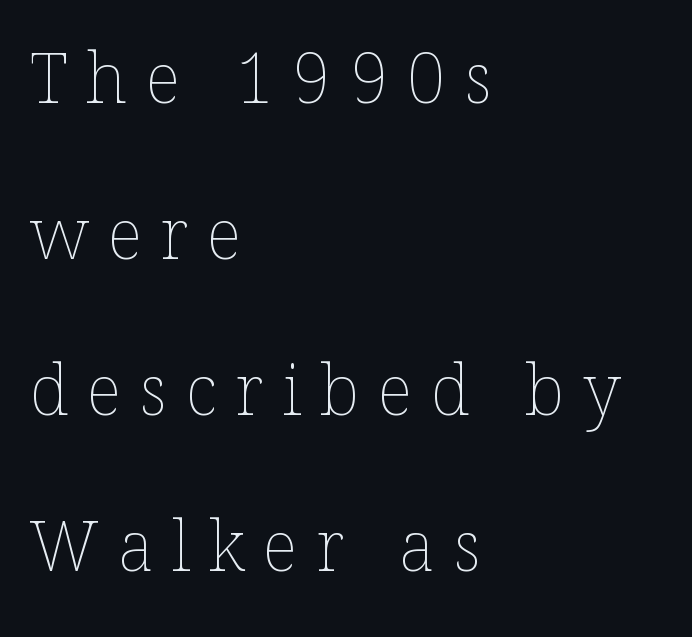
{"italic": "no", "bold": "no", "weight": "thin", "width": "normal", "stroke_contrast": "low", "x_height": "medium", "monospaced": "no", "underline": "no", "align": "left", "line_spacing": "loose", "line_spacing_ratio": 2.26, "letter_spacing": "wide", "letter_spacing_em": 0.27, "glyph_px": 69}
